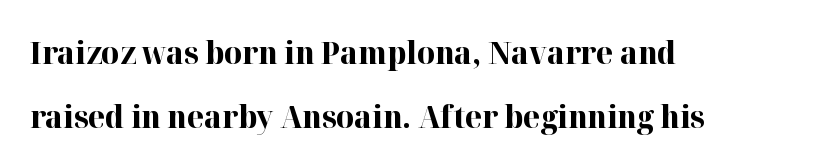
{"serif": "yes", "italic": "no", "bold": "yes", "weight": "bold", "width": "normal", "stroke_contrast": "high", "x_height": "medium", "monospaced": "no", "underline": "no", "align": "left", "line_spacing": "loose", "line_spacing_ratio": 2.05, "letter_spacing": "normal", "letter_spacing_em": 0.0, "glyph_px": 31}
